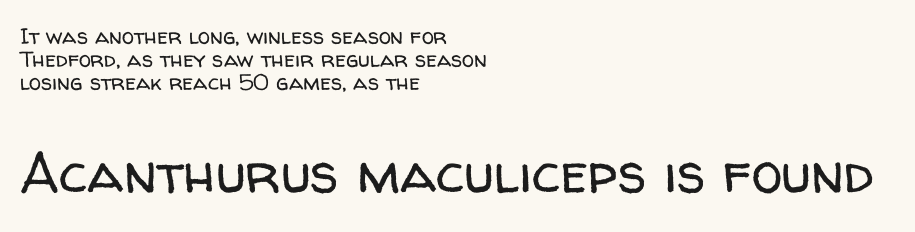
Underline: absent. Each stroke keeps to a modest, everyday thickness or less. This is roman type, the default non-slanted kind. A classic flush-left, rag-right setting is used for this passage. The emphasis by scale lands on block number two, below.
